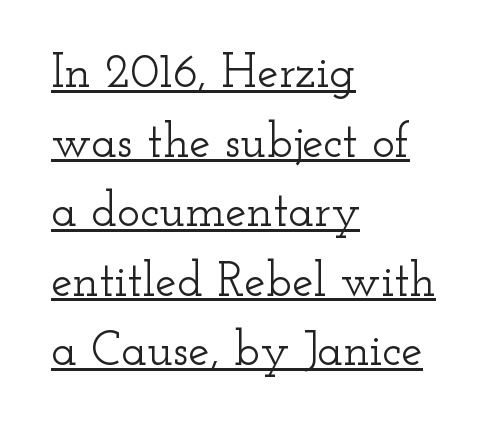
The image shows 48 px wide serif type, upright; set left-aligned, normal line spacing (1.45x), normal letter spacing, underlined; low stroke contrast and a small x-height.
